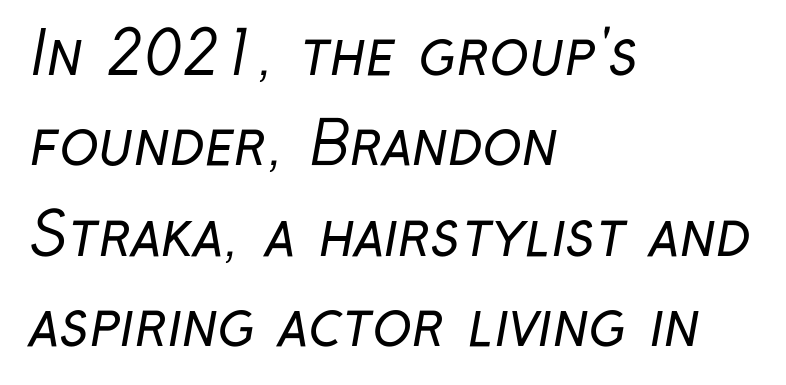
Q: Is the text bold? A: No.
Q: Is the typeface a serif or a sans-serif typeface? A: Sans-serif.
Q: Is the text underlined? A: No.
Q: How is the paragraph aligned? A: Left-aligned.
Q: Is the spacing between letters normal or unusually wide? A: Normal.
Q: Is the spacing between lines tight, normal or loose? A: Normal.
Q: Width (condensed, normal, or wide)? A: Condensed.
Q: Stroke contrast? A: Low.
Q: x-height? A: Medium.
Q: Monospaced? A: No.
